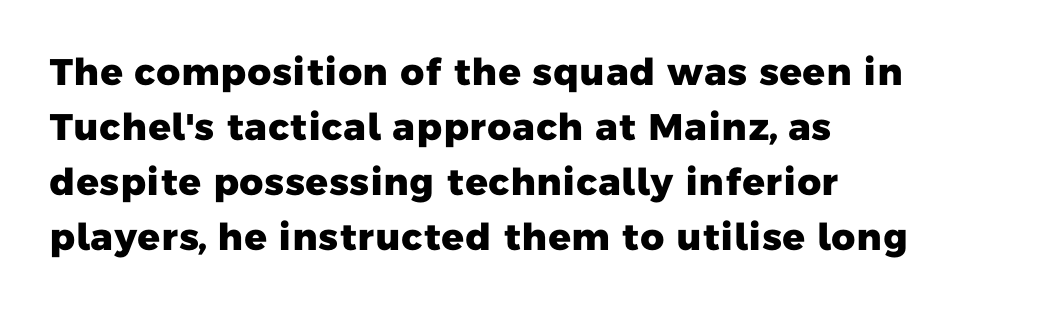
Does the leading feel generous? No, just average. A typesetter would call this proportional, since set widths differ per character. Regarding serifs, this sample does without them. Here the glyphs are tracked normally, forming tight word shapes. The area under the type is left untouched. The passage is arranged the way most books set body copy — flush left.
